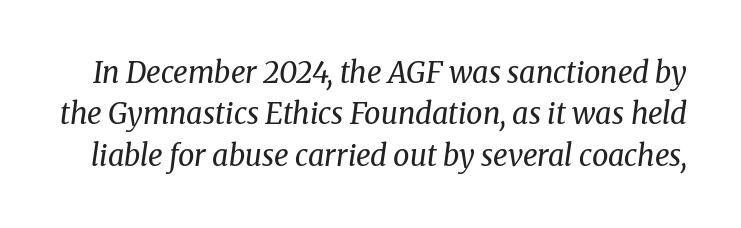
Spacing verdict: proportional, widths tailored to each character. Observe the lean: these are italic letterforms. A typesetter would call this zero additional tracking. Typographically, this falls in the serif category.
